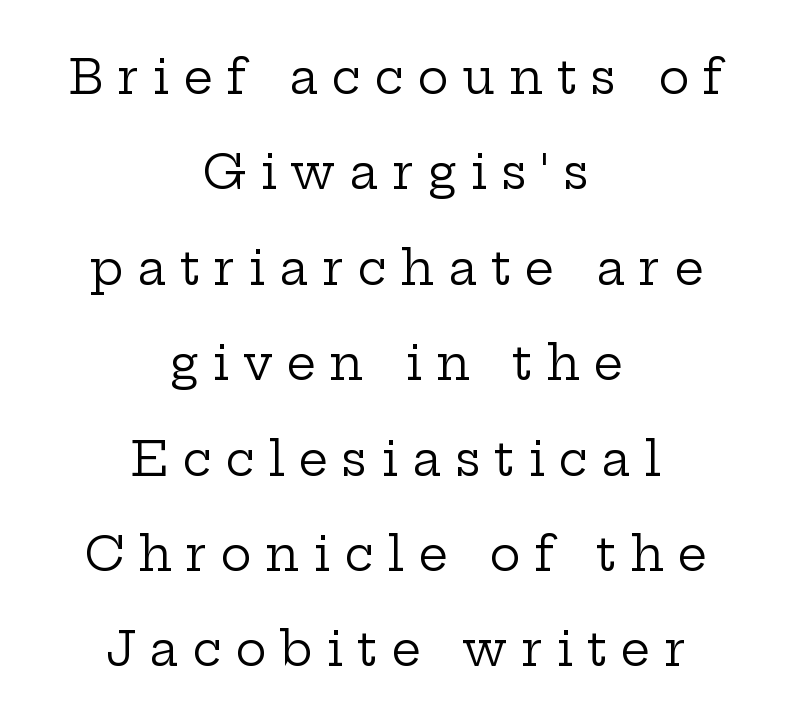
The image shows 47 px regular-weight, wide serif type, upright; set centered, loose line spacing (2.03x), unusually wide letter spacing (+0.29 em), not underlined; low stroke contrast and a medium x-height.
